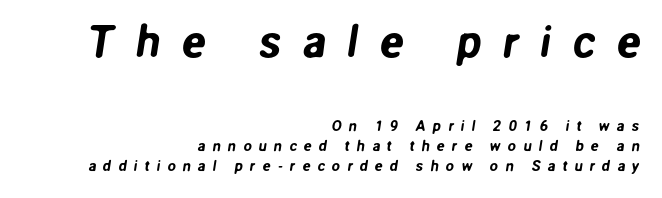
Q: Is the typeface a serif or a sans-serif typeface? A: Sans-serif.
Q: Is the text underlined? A: No.
Q: How is the paragraph aligned? A: Right-aligned.
Q: Is the spacing between letters normal or unusually wide? A: Unusually wide.
Q: Is the spacing between lines tight, normal or loose? A: Normal.
Q: Which block of text is set in a larger size, the first (top) or the second (bottom)? A: The first (top) one.
Q: Width (condensed, normal, or wide)? A: Normal.
Q: Stroke contrast? A: Low.
Q: x-height? A: Medium.
Q: Monospaced? A: No.
